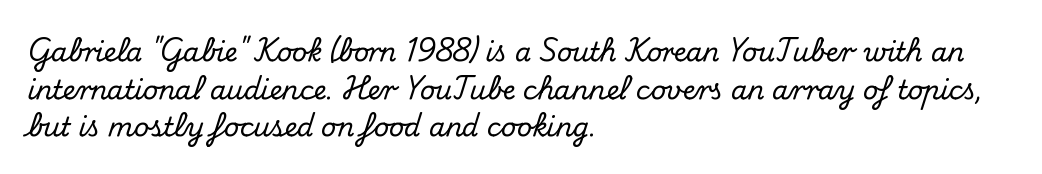
Q: Is the text italic (slanted)? A: Yes.
Q: Is the text underlined? A: No.
Q: How is the paragraph aligned? A: Left-aligned.
Q: Is the spacing between letters normal or unusually wide? A: Normal.
Q: Is the spacing between lines tight, normal or loose? A: Normal.
